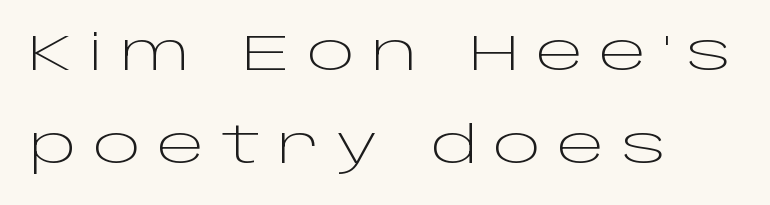
Q: Is the text bold? A: No.
Q: Is the text italic (slanted)? A: No, it is upright.
Q: Is the typeface a serif or a sans-serif typeface? A: Sans-serif.
Q: Is the text underlined? A: No.
Q: How is the paragraph aligned? A: Left-aligned.
Q: Is the spacing between letters normal or unusually wide? A: Unusually wide.
Q: Width (condensed, normal, or wide)? A: Wide.
Q: Stroke contrast? A: Low.
Q: x-height? A: Large.
Q: Monospaced? A: No.
